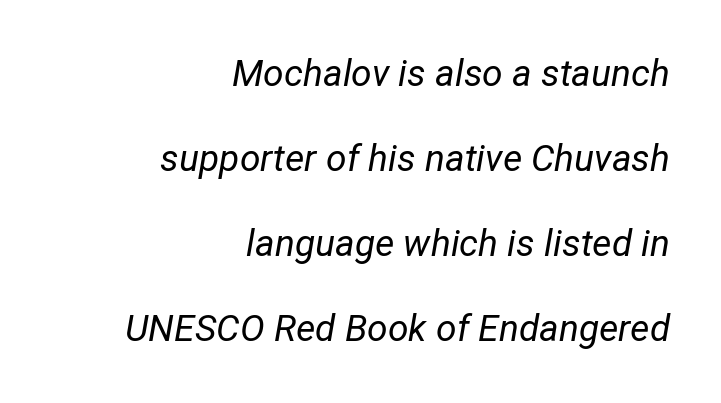
{"italic": "yes", "lean": "right", "slant_degrees": 12, "bold": "no", "weight": "regular", "width": "normal", "stroke_contrast": "low", "x_height": "medium", "monospaced": "no", "underline": "no", "align": "right", "line_spacing": "loose", "line_spacing_ratio": 2.3, "letter_spacing": "normal", "letter_spacing_em": 0.0, "glyph_px": 37}
